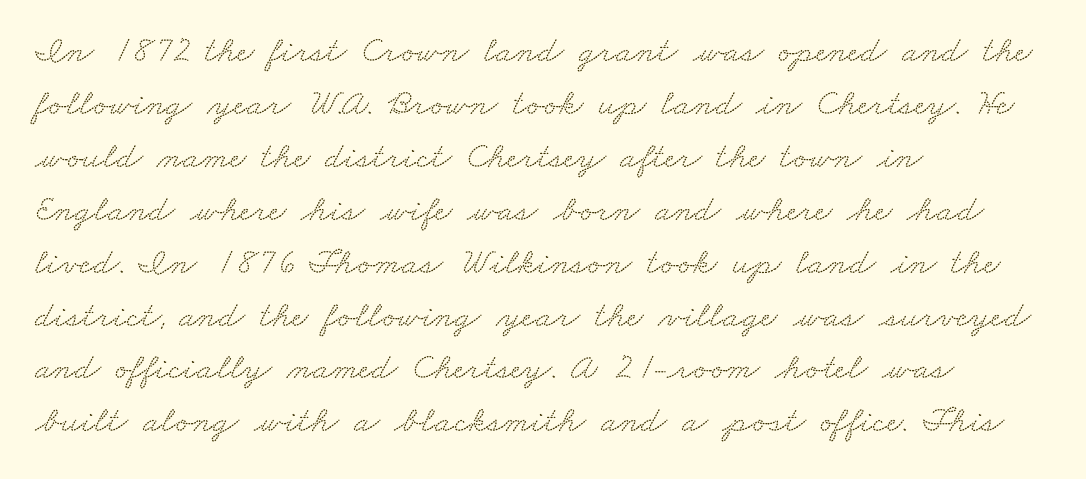
{"serif": "yes", "width": "wide", "stroke_contrast": "low", "x_height": "small", "monospaced": "no", "underline": "no", "align": "left", "line_spacing": "normal", "line_spacing_ratio": 1.43, "letter_spacing": "normal", "letter_spacing_em": 0.0, "glyph_px": 37}
